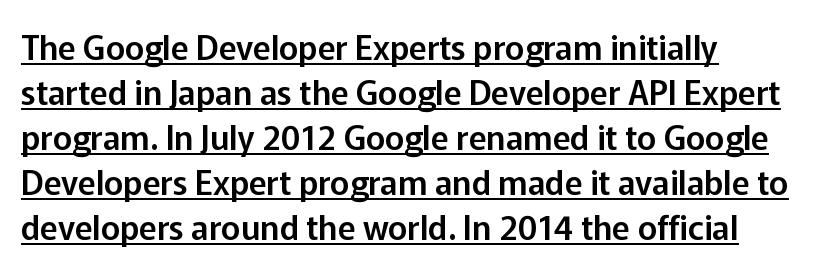
The image shows 33 px sans-serif type, upright; set left-aligned, normal line spacing (1.36x), normal letter spacing, underlined; low stroke contrast and a medium x-height.
